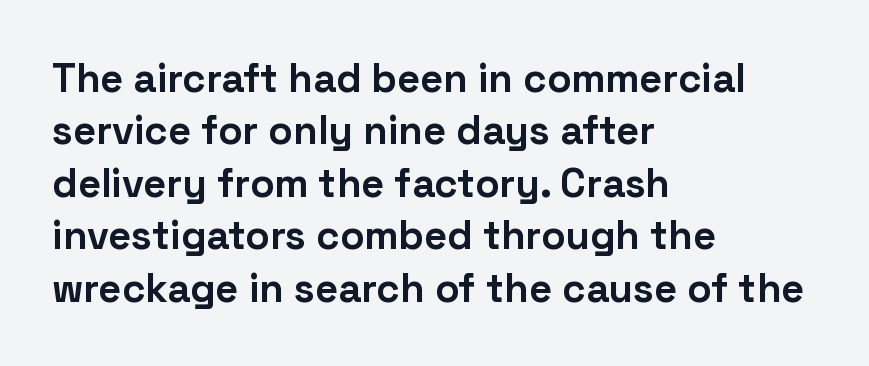
{"serif": "no", "italic": "no", "bold": "yes", "weight": "bold", "width": "normal", "stroke_contrast": "low", "x_height": "medium", "monospaced": "no", "underline": "no", "align": "left", "line_spacing": "normal", "line_spacing_ratio": 1.31, "letter_spacing": "normal", "letter_spacing_em": 0.0, "glyph_px": 40}
